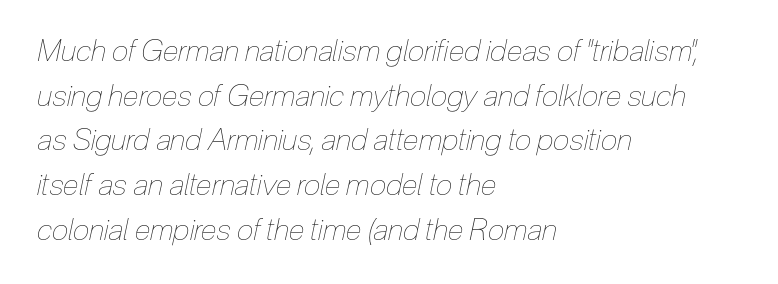
{"italic": "yes", "lean": "right", "slant_degrees": 12, "bold": "no", "weight": "thin", "width": "condensed", "stroke_contrast": "low", "x_height": "medium", "monospaced": "no", "underline": "no", "align": "left", "line_spacing": "normal", "line_spacing_ratio": 1.49, "letter_spacing": "normal", "letter_spacing_em": 0.0, "glyph_px": 30}
